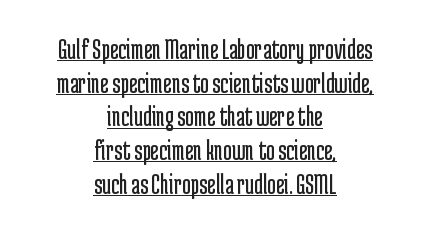
Varying glyph widths throughout — classic text-font behaviour. Honestly, the letter spacing is just normal — you wouldn't notice it. The text was rendered using a sans face with plain stroke endings. The string is rendered with underlining switched on. The axis of the letterforms is exactly vertical.
